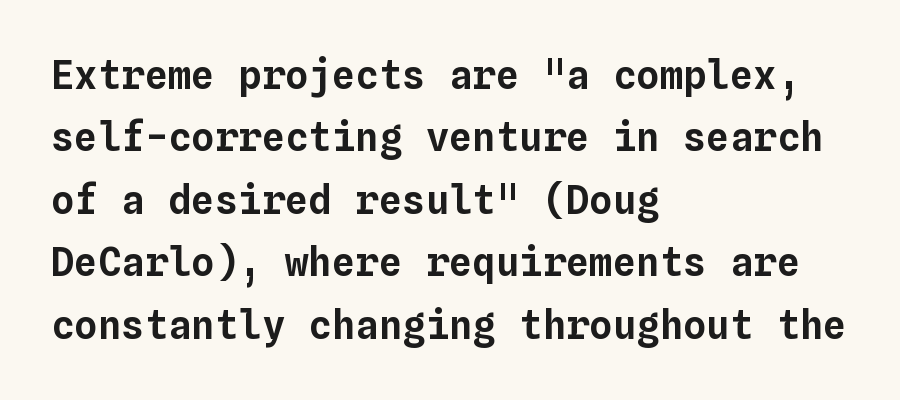
The image shows 39 px text type, upright, monospaced; set left-aligned, normal line spacing (1.6x), normal letter spacing, not underlined; low stroke contrast and a medium x-height.
